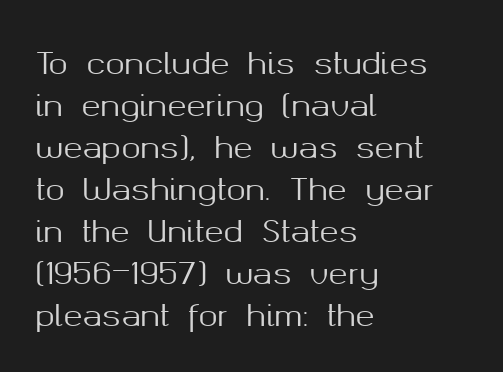
The image shows 29 px sans-serif type, upright; set left-aligned, normal line spacing (1.45x), normal letter spacing, not underlined; medium stroke contrast and a medium x-height.
